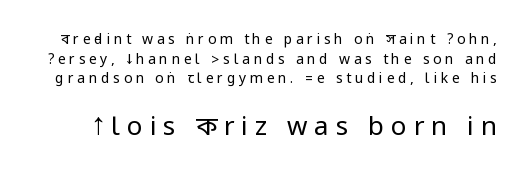
{"italic": "no", "bold": "no", "underline": "no", "line_spacing": "normal", "line_spacing_ratio": 1.4, "letter_spacing": "wide", "letter_spacing_em": 0.26, "larger_block": "second", "size_ratio": 1.86, "glyph_px": 26}
